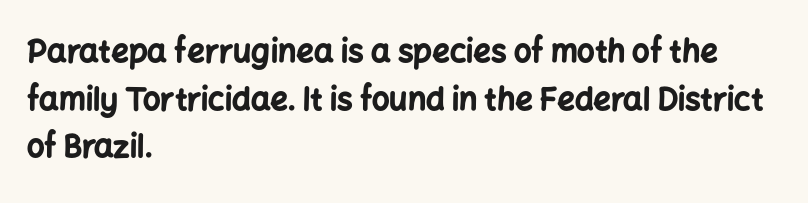
The image shows 31 px bold sans-serif type, upright; set left-aligned, normal line spacing (1.54x), normal letter spacing, not underlined; low stroke contrast and a medium x-height.
